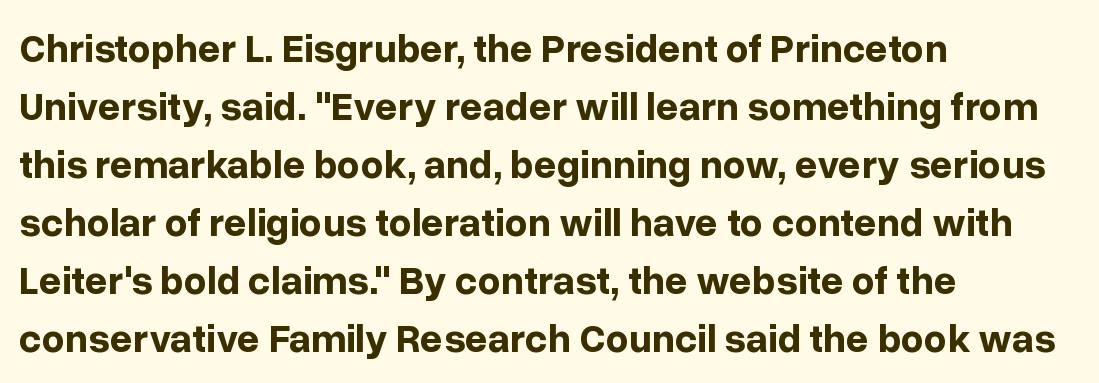
Strong, thick strokes mark this as bold type. A classic flush-left, rag-right setting is used for this passage. Anything drawn beneath the words? Only blank space. The rendering uses a moderate line-height, typical for paragraphs. Stroke terminals: plain, sans-serif.
